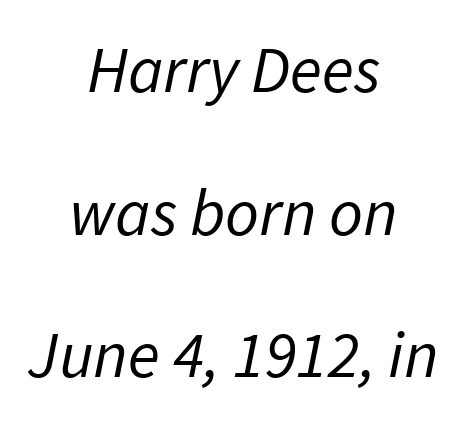
Q: Is the text bold? A: No.
Q: Is the typeface a serif or a sans-serif typeface? A: Sans-serif.
Q: Is the text underlined? A: No.
Q: How is the paragraph aligned? A: Centered.
Q: Is the spacing between letters normal or unusually wide? A: Normal.
Q: Is the spacing between lines tight, normal or loose? A: Loose.
Q: Width (condensed, normal, or wide)? A: Normal.
Q: Stroke contrast? A: Low.
Q: x-height? A: Medium.
Q: Monospaced? A: No.
